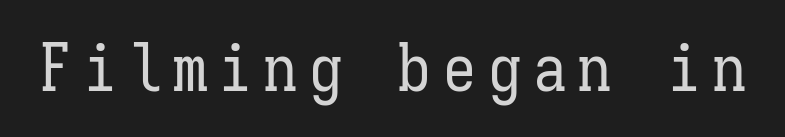
The image shows 66 px regular-weight, condensed type, upright, monospaced; set not underlined; low stroke contrast and a medium x-height.
